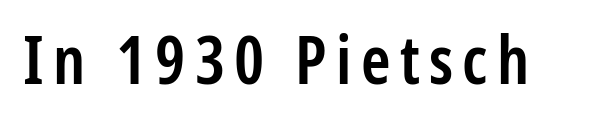
Q: Is the text bold? A: Semi-bold.
Q: Is the text italic (slanted)? A: No, it is upright.
Q: Is the typeface a serif or a sans-serif typeface? A: Sans-serif.
Q: Is the text underlined? A: No.
Q: Width (condensed, normal, or wide)? A: Condensed.
Q: Stroke contrast? A: Low.
Q: x-height? A: Medium.
Q: Monospaced? A: No.
